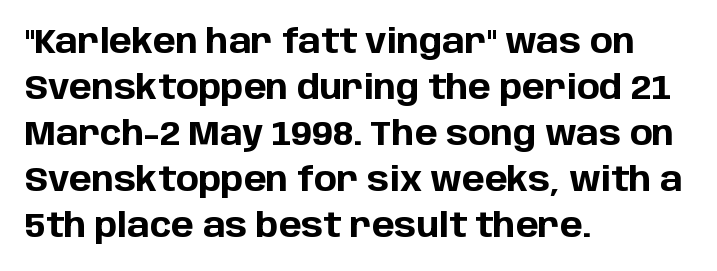
Q: Is the text bold? A: Yes.
Q: Is the text italic (slanted)? A: No, it is upright.
Q: Is the typeface a serif or a sans-serif typeface? A: Sans-serif.
Q: Is the text underlined? A: No.
Q: How is the paragraph aligned? A: Left-aligned.
Q: Is the spacing between letters normal or unusually wide? A: Normal.
Q: Is the spacing between lines tight, normal or loose? A: Normal.
Q: Width (condensed, normal, or wide)? A: Normal.
Q: Stroke contrast? A: Low.
Q: x-height? A: Large.
Q: Monospaced? A: No.
